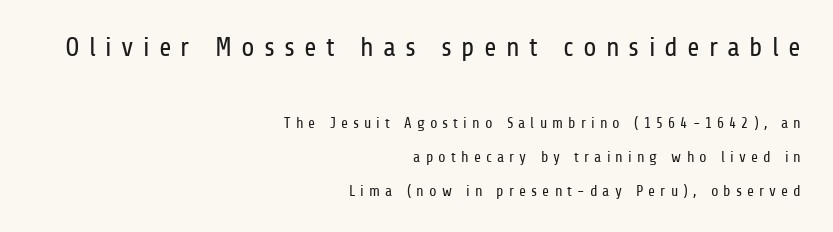
{"italic": "no", "bold": "no", "underline": "no", "align": "right", "line_spacing": "loose", "line_spacing_ratio": 2.25, "letter_spacing": "wide", "letter_spacing_em": 0.34, "larger_block": "first", "size_ratio": 1.8, "glyph_px": 27}
